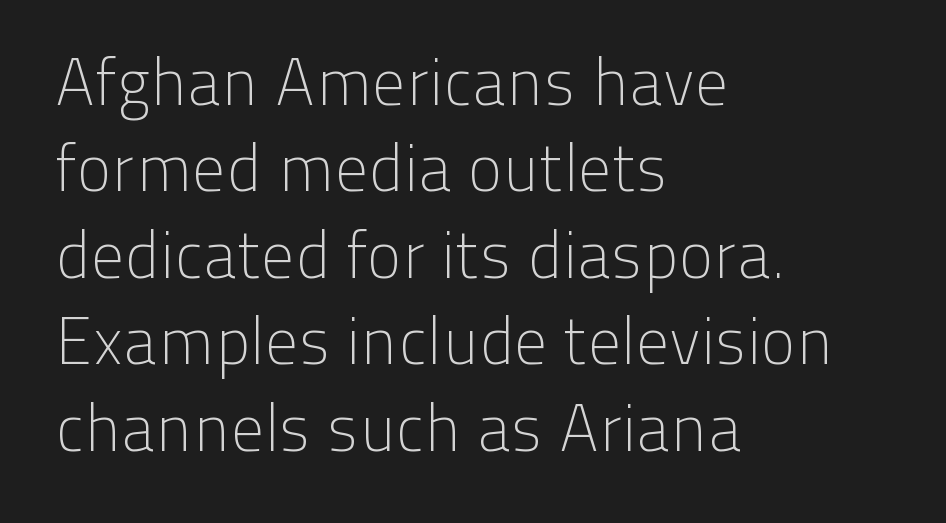
{"serif": "no", "italic": "no", "bold": "no", "weight": "light", "width": "normal", "stroke_contrast": "low", "x_height": "medium", "monospaced": "no", "underline": "no", "align": "left", "line_spacing": "normal", "line_spacing_ratio": 1.31, "letter_spacing": "normal", "letter_spacing_em": 0.0, "glyph_px": 66}
